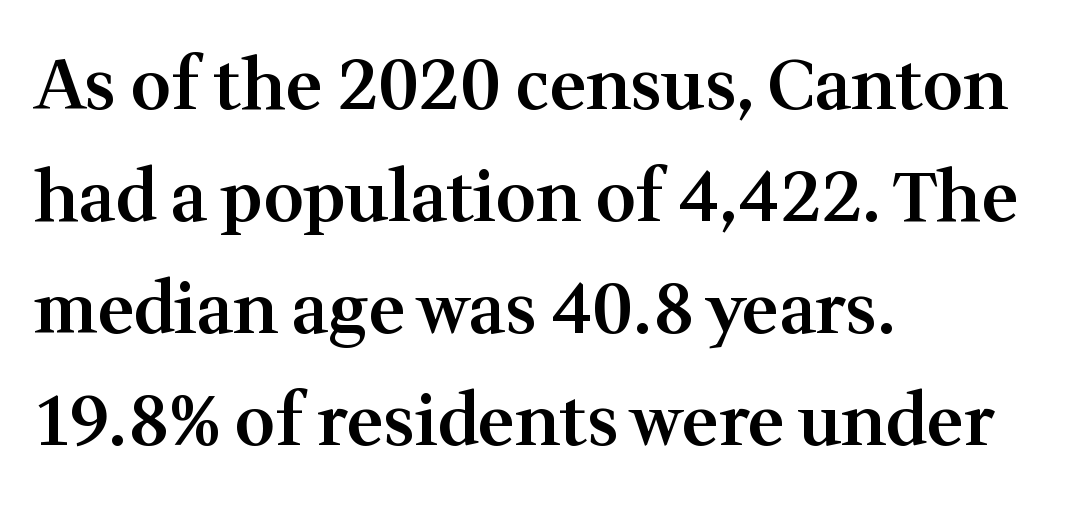
Ordinary non-slanted type is in use. On the weight axis this lands at semibold, roughly 600. A typesetter would call this zero additional tracking. The letters advance in unequal steps, a hallmark of proportional type. The passage is arranged the way most books set body copy — flush left. Each new line begins a customary step beneath the previous one.
